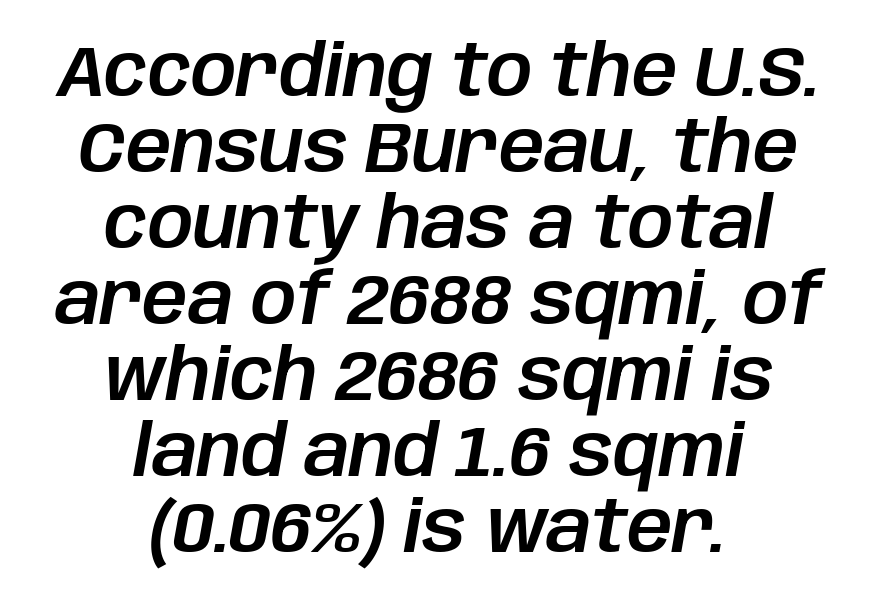
The image shows 71 px text type, italic (leaning right); set centered, tight line spacing (1.07x), normal letter spacing, not underlined; low stroke contrast and a large x-height.
